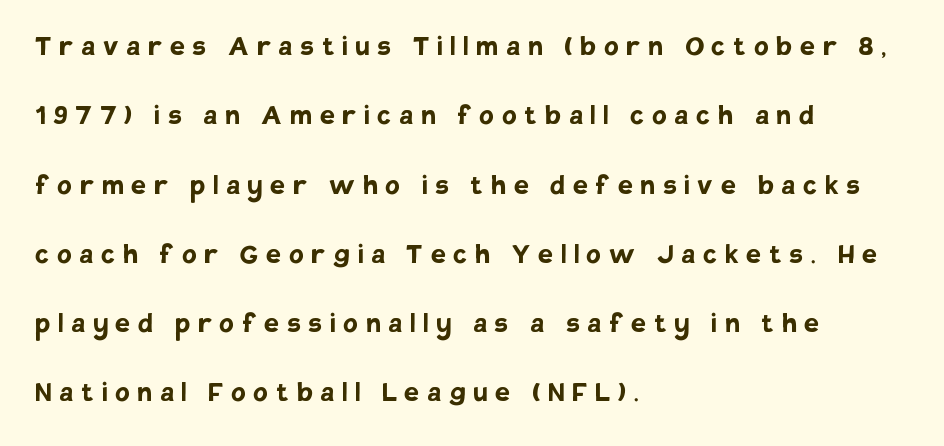
This rendering features lettering with no underline. The letters advance in unequal steps, a hallmark of proportional type. These lines stand farther apart than default settings would place them. Compared with typical body copy, the letter spacing here is much looser. How heavy is the stroke? Heavy — this is a bold. Do the letters lean? They stand straight.
